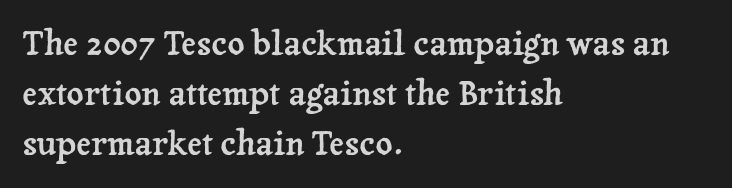
Unmarked baselines from the first word to the last. The rendering anchors every line to the left-hand side. Characters remain perfectly vertical along every line. Old-style or modern, the face here clearly has serifs. Observe the ordinary spacing: letters are neighbours, not strangers.
